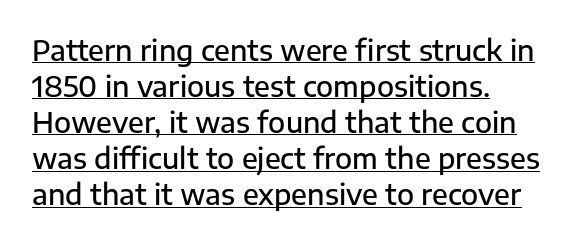
{"serif": "no", "italic": "no", "bold": "semi", "weight": "semibold", "width": "normal", "stroke_contrast": "low", "x_height": "medium", "monospaced": "no", "underline": "yes", "align": "left", "line_spacing": "normal", "line_spacing_ratio": 1.29, "letter_spacing": "normal", "letter_spacing_em": 0.0, "glyph_px": 28}
